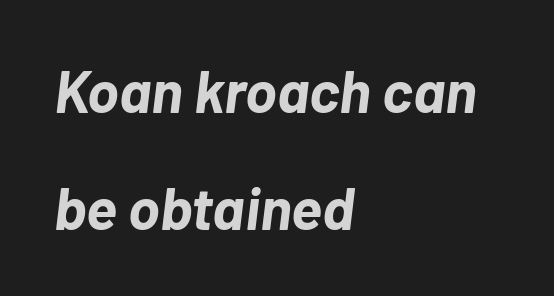
Q: Is the text bold? A: Yes.
Q: Is the text italic (slanted)? A: Yes, it leans right by about 7 degrees.
Q: Is the text underlined? A: No.
Q: How is the paragraph aligned? A: Left-aligned.
Q: Is the spacing between letters normal or unusually wide? A: Normal.
Q: Is the spacing between lines tight, normal or loose? A: Loose.
Q: Width (condensed, normal, or wide)? A: Normal.
Q: Stroke contrast? A: Low.
Q: x-height? A: Medium.
Q: Monospaced? A: No.
